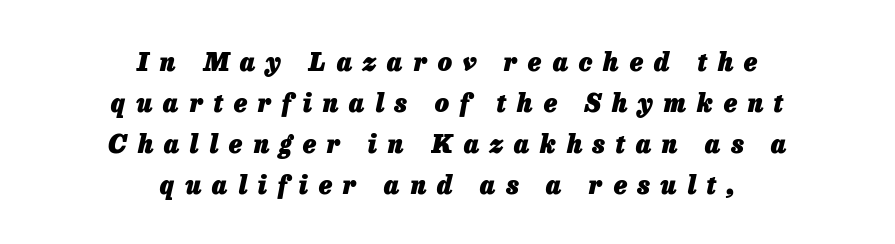
Typeset on center — no edge is straight. When letters slant like this, we call the style italic. No word sits above an underline. Honestly, the letter spacing is so wide it's the main thing you notice. Each glyph is drawn with heavy, bold strokes.
